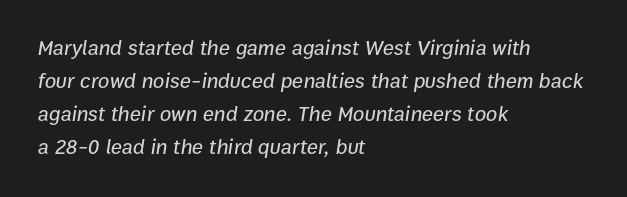
Q: Is the text italic (slanted)? A: Yes, it leans right by about 9 degrees.
Q: Is the text underlined? A: No.
Q: How is the paragraph aligned? A: Left-aligned.
Q: Is the spacing between letters normal or unusually wide? A: Normal.
Q: Is the spacing between lines tight, normal or loose? A: Normal.
